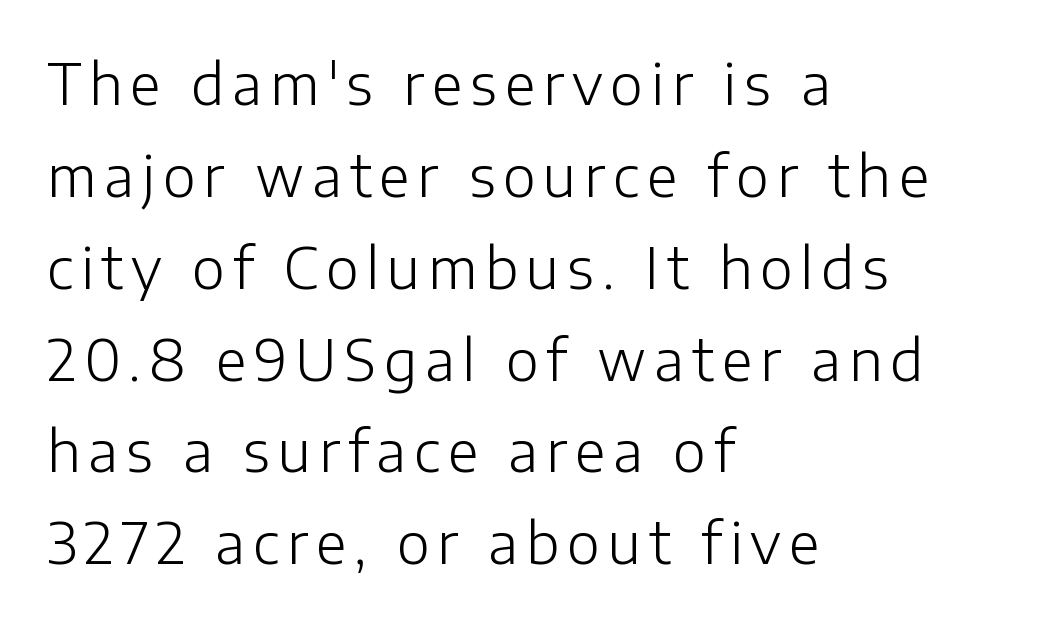
{"serif": "no", "italic": "no", "bold": "no", "weight": "light", "width": "normal", "stroke_contrast": "low", "x_height": "medium", "monospaced": "no", "underline": "no", "align": "left", "line_spacing": "normal", "line_spacing_ratio": 1.64, "glyph_px": 56}
